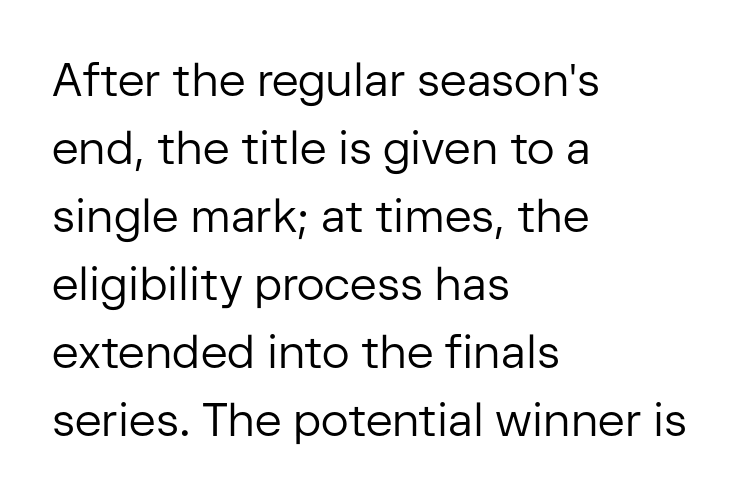
Q: Is the text bold? A: No.
Q: Is the text italic (slanted)? A: No, it is upright.
Q: Is the typeface a serif or a sans-serif typeface? A: Sans-serif.
Q: Is the text underlined? A: No.
Q: How is the paragraph aligned? A: Left-aligned.
Q: Is the spacing between letters normal or unusually wide? A: Normal.
Q: Is the spacing between lines tight, normal or loose? A: Normal.
Q: Width (condensed, normal, or wide)? A: Normal.
Q: Stroke contrast? A: Low.
Q: x-height? A: Medium.
Q: Monospaced? A: No.
